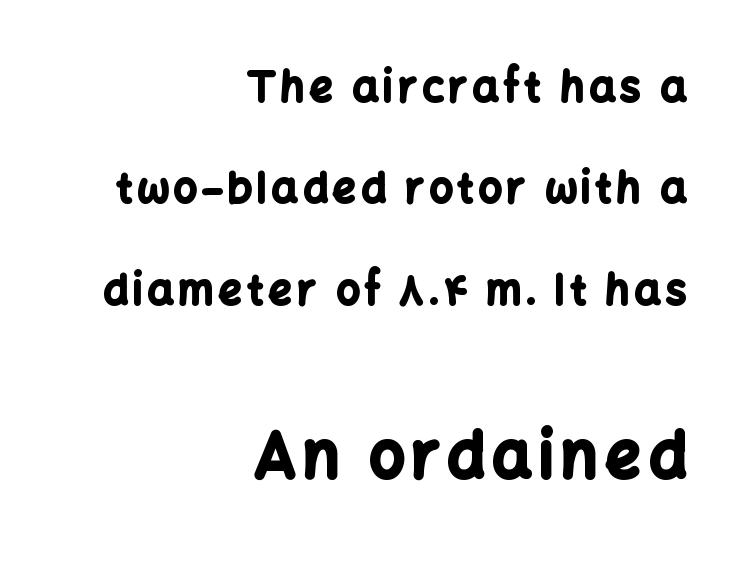
The gap between lines stays unmarked. Varying glyph widths throughout — classic text-font behaviour. Two sizes are in play, and the larger belongs to the second block. This block would shrink considerably if given ordinary leading; it's expanded now.
